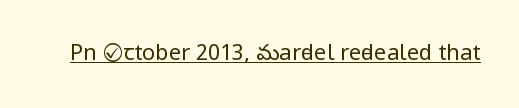
The image shows 22 px text type, upright; set normal letter spacing, underlined.
